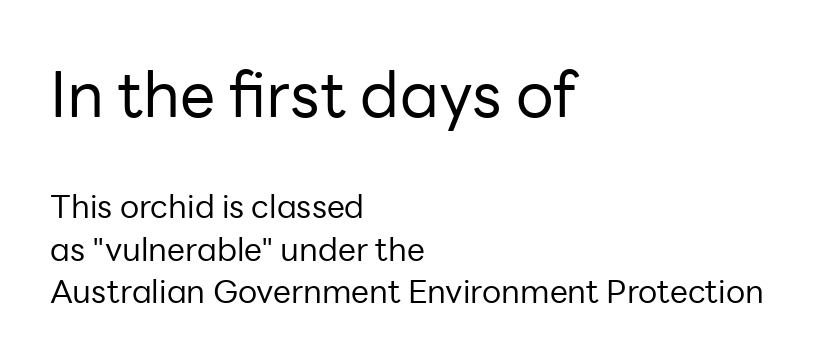
The image shows 63 px regular-weight sans-serif type, upright; set left-aligned, normal line spacing (1.33x), normal letter spacing, not underlined; the first (top) block is 1.97x larger; low stroke contrast and a medium x-height.
